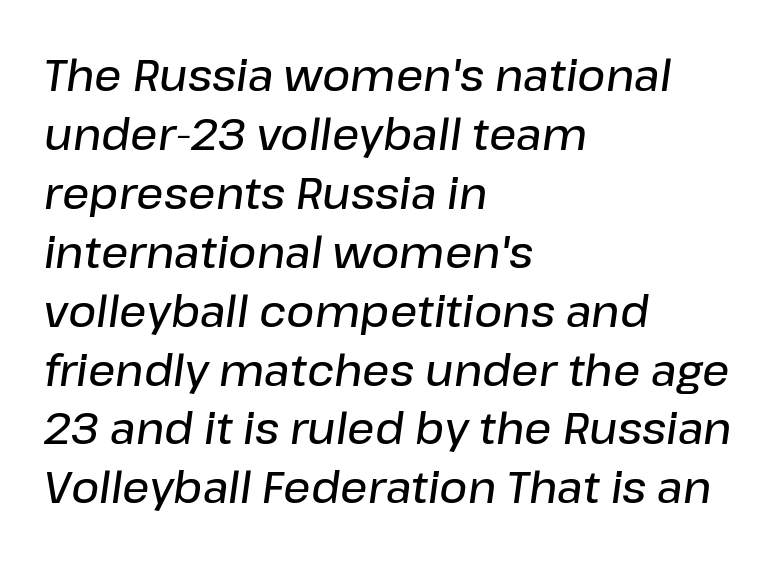
Style check: oblique. Every letter is mildly thick-stroked: semibold rather than bold. Is this a fixed-width face? No — the glyphs have proportional, varying widths. Is the letter spacing exaggerated? No — it looks like the ordinary default.
